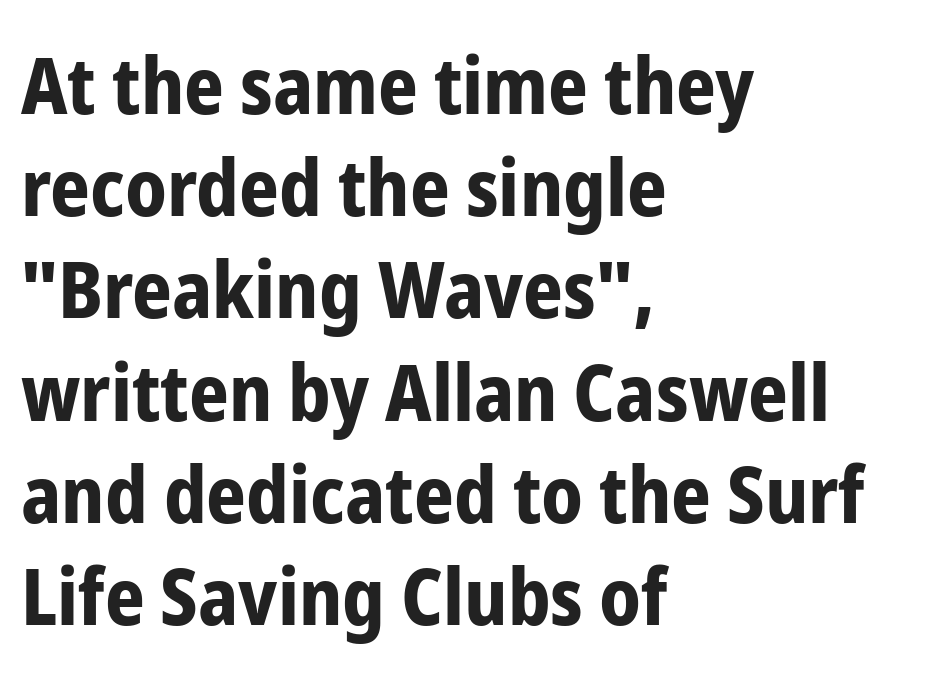
In terms of posture, this sample is upright. The ragged edge is on the right, which tells us the setting is flush left. Is this a sans? Yes — the strokes have no serifs. Each letter keeps its own natural width here, so spacing adapts to shape.
